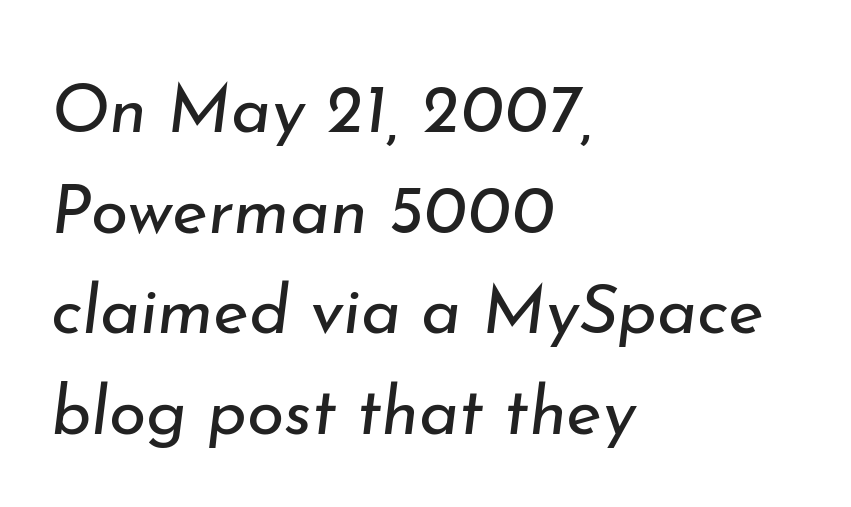
{"italic": "yes", "lean": "right", "slant_degrees": 7, "bold": "no", "weight": "regular", "width": "normal", "stroke_contrast": "low", "x_height": "small", "monospaced": "no", "underline": "no", "align": "left", "line_spacing": "normal", "line_spacing_ratio": 1.48, "letter_spacing": "normal", "letter_spacing_em": 0.0, "glyph_px": 68}
